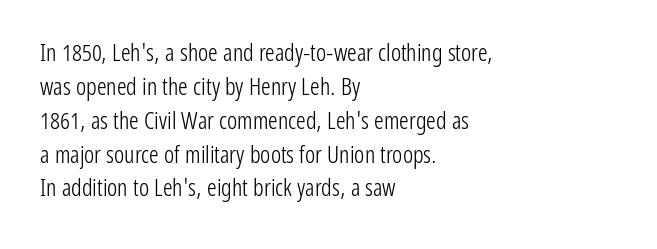
{"italic": "no", "bold": "no", "underline": "no", "align": "left", "line_spacing": "normal", "line_spacing_ratio": 1.41, "letter_spacing": "normal", "letter_spacing_em": 0.0, "glyph_px": 24}
